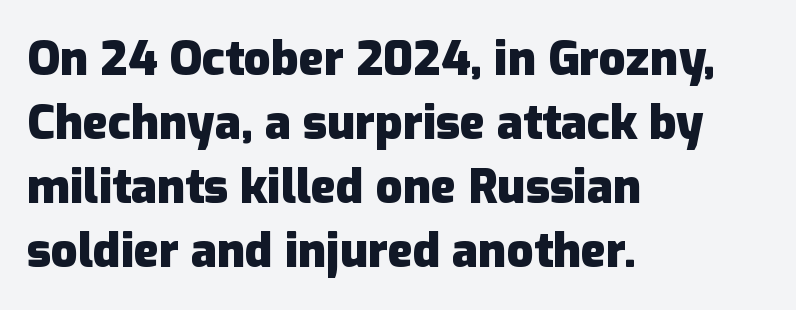
The image shows 47 px heavy sans-serif type, upright; set left-aligned, normal line spacing (1.36x), normal letter spacing, not underlined; low stroke contrast and a medium x-height.
